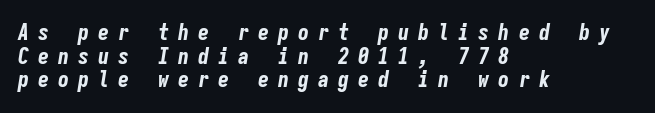
Q: Is the text bold? A: Yes.
Q: Is the text italic (slanted)? A: Yes, it leans right by about 9 degrees.
Q: Is the text underlined? A: No.
Q: How is the paragraph aligned? A: Left-aligned.
Q: Is the spacing between letters normal or unusually wide? A: Unusually wide.
Q: Is the spacing between lines tight, normal or loose? A: Tight.
